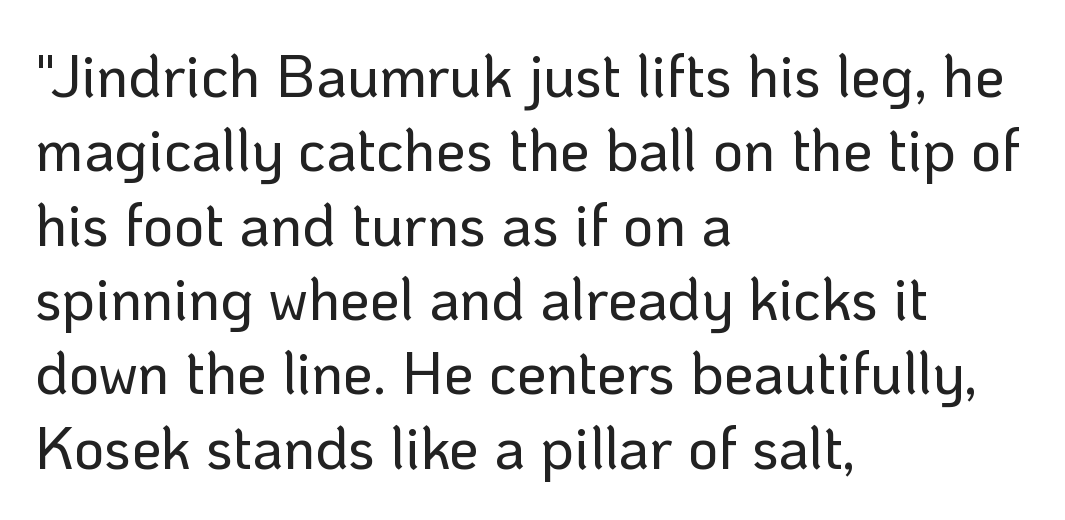
The image shows 59 px sans-serif type, upright; set left-aligned, normal line spacing (1.26x), normal letter spacing, not underlined; low stroke contrast and a medium x-height.
